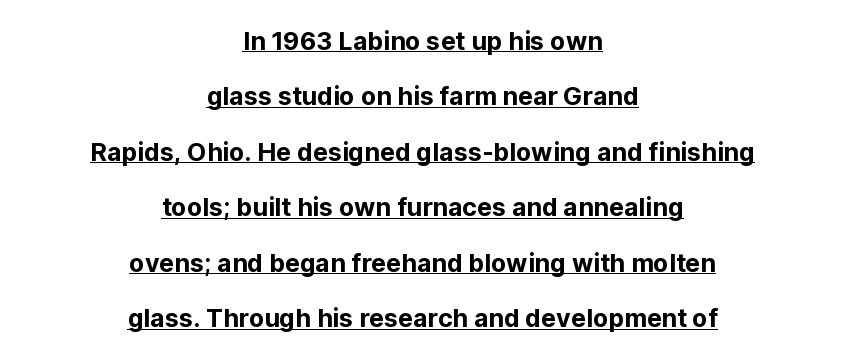
{"italic": "no", "underline": "yes", "align": "center", "line_spacing": "loose", "line_spacing_ratio": 2.22, "letter_spacing": "normal", "letter_spacing_em": 0.0, "glyph_px": 25}
